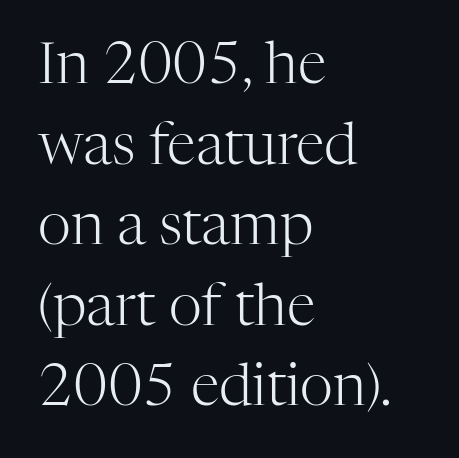
Q: Is the text bold? A: No.
Q: Is the text italic (slanted)? A: No, it is upright.
Q: Is the typeface a serif or a sans-serif typeface? A: Serif.
Q: Is the text underlined? A: No.
Q: How is the paragraph aligned? A: Left-aligned.
Q: Is the spacing between letters normal or unusually wide? A: Normal.
Q: Is the spacing between lines tight, normal or loose? A: Normal.
Q: Width (condensed, normal, or wide)? A: Normal.
Q: Stroke contrast? A: High.
Q: x-height? A: Medium.
Q: Monospaced? A: No.
